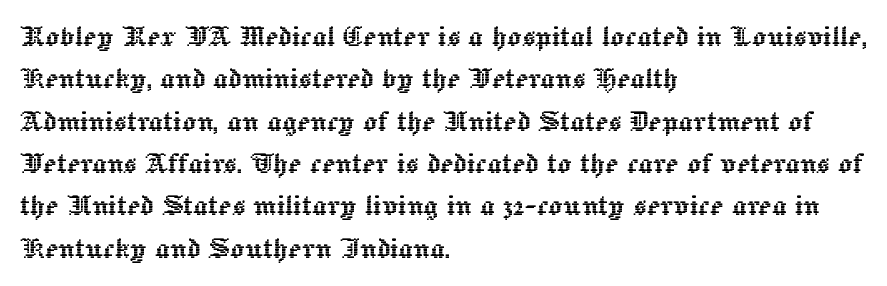
The image shows 35 px text type, upright; set left-aligned, line spacing 1.21x, normal letter spacing, not underlined; a medium x-height.
